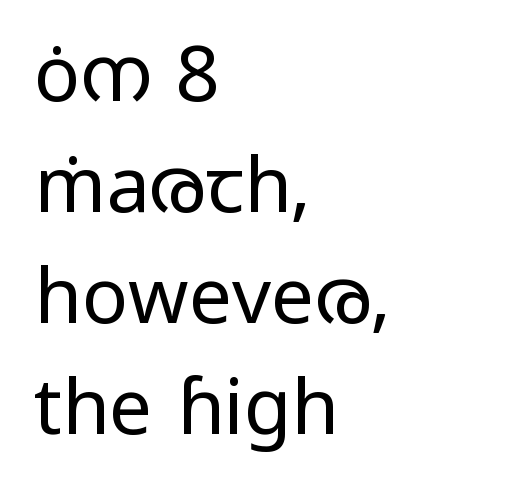
The image shows 77 px regular-weight, wide sans-serif type, upright; set left-aligned, normal line spacing (1.44x), normal letter spacing, not underlined; low stroke contrast and a medium x-height.
